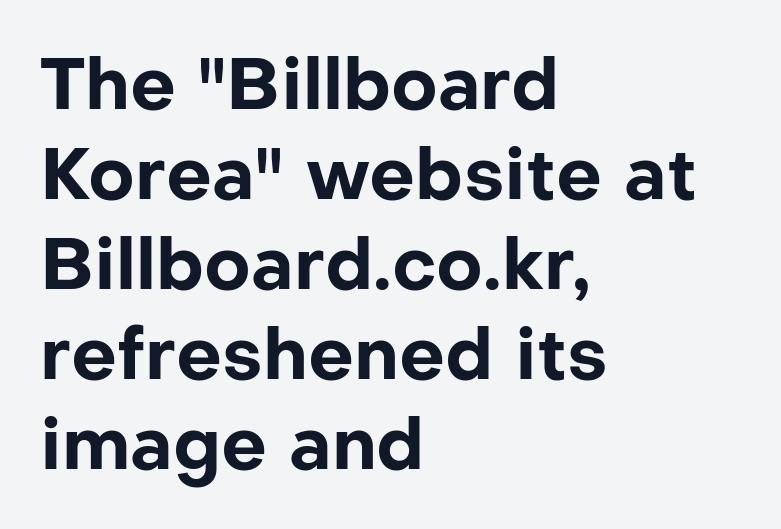
The image shows 72 px bold sans-serif type, upright; set left-aligned, normal line spacing (1.25x), normal letter spacing, not underlined; low stroke contrast and a medium x-height.
